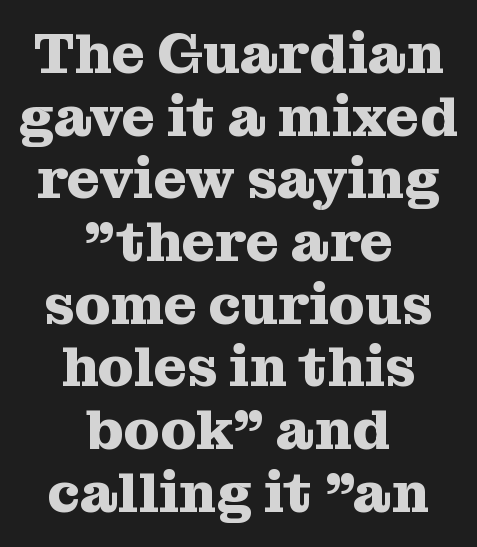
Q: Is the text bold? A: Yes.
Q: Is the text italic (slanted)? A: No, it is upright.
Q: Is the typeface a serif or a sans-serif typeface? A: Serif.
Q: Is the text underlined? A: No.
Q: How is the paragraph aligned? A: Centered.
Q: Is the spacing between letters normal or unusually wide? A: Normal.
Q: Is the spacing between lines tight, normal or loose? A: Tight.
Q: Width (condensed, normal, or wide)? A: Normal.
Q: Stroke contrast? A: Medium.
Q: x-height? A: Medium.
Q: Monospaced? A: No.
